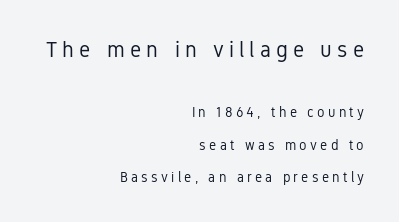
The space beneath each line is pristine and unruled. Note: larger setting up top, smaller setting below. Rows of type keep a wide berth in the vertical direction. If you drew a ruler down the right edge, every line would touch it. No letter is thick-stroked: the sample isn't bold. Characters follow at a spacing far wider than the type designer built in.
